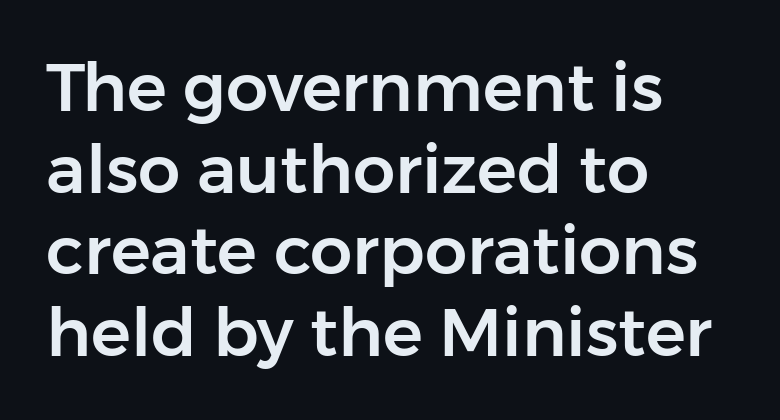
Each line starts at the same left margin while the right side varies. Short note: letters normally spaced. Vertical strokes here are truly vertical. Varying glyph widths throughout — classic text-font behaviour. Underline: absent.
